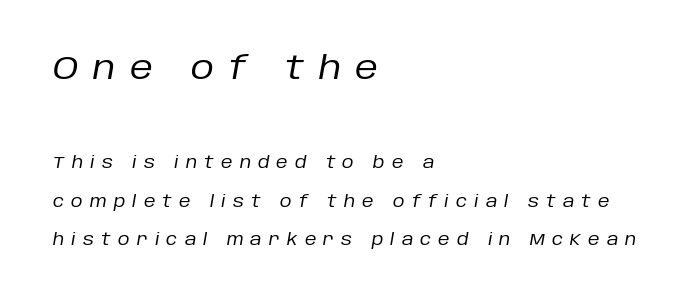
{"italic": "yes", "lean": "right", "slant_degrees": 10, "bold": "no", "weight": "regular", "width": "normal", "stroke_contrast": "low", "x_height": "large", "monospaced": "no", "underline": "no", "align": "left", "line_spacing": "loose", "line_spacing_ratio": 2.4, "letter_spacing": "wide", "letter_spacing_em": 0.45, "larger_block": "first", "size_ratio": 2.0, "glyph_px": 32}
